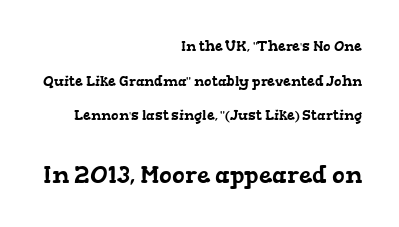
The image shows 24 px text type; set right-aligned, loose line spacing (2.47x), normal letter spacing, not underlined; the second (bottom) block is 1.71x larger.
